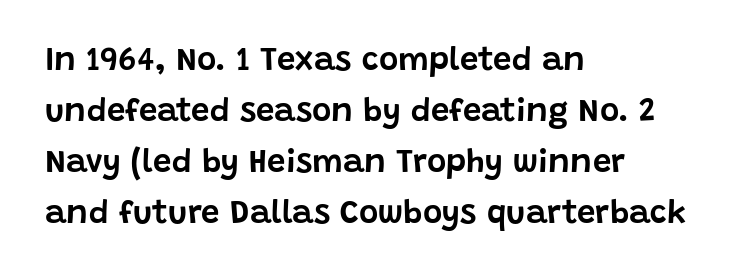
{"serif": "no", "italic": "no", "width": "normal", "stroke_contrast": "low", "x_height": "large", "monospaced": "no", "underline": "no", "align": "left", "line_spacing": "normal", "line_spacing_ratio": 1.55, "letter_spacing": "normal", "letter_spacing_em": 0.0, "glyph_px": 33}
